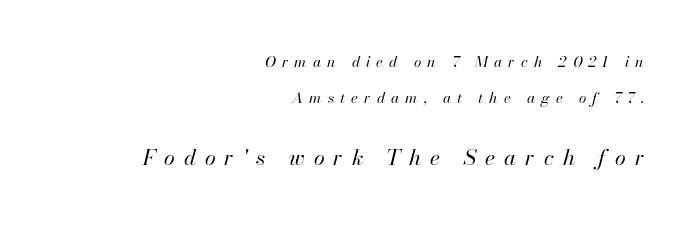
The image shows 22 px text type, italic (leaning right); set right-aligned, loose line spacing (2.42x), unusually wide letter spacing (+0.41 em), not underlined; the second (bottom) block is 1.47x larger.
